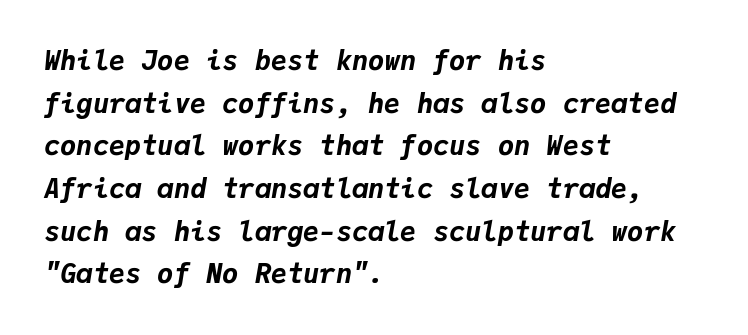
Q: Is the text bold? A: Yes.
Q: Is the text italic (slanted)? A: Yes, it leans right by about 9 degrees.
Q: Is the text underlined? A: No.
Q: How is the paragraph aligned? A: Left-aligned.
Q: Is the spacing between letters normal or unusually wide? A: Normal.
Q: Is the spacing between lines tight, normal or loose? A: Normal.
